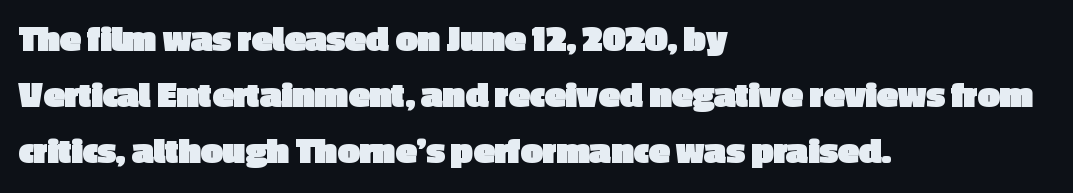
Q: Is the text bold? A: Yes.
Q: Is the text italic (slanted)? A: No, it is upright.
Q: Is the typeface a serif or a sans-serif typeface? A: Sans-serif.
Q: Is the text underlined? A: No.
Q: How is the paragraph aligned? A: Left-aligned.
Q: Is the spacing between letters normal or unusually wide? A: Normal.
Q: Is the spacing between lines tight, normal or loose? A: Normal.
Q: Width (condensed, normal, or wide)? A: Normal.
Q: x-height? A: Medium.
Q: Monospaced? A: No.
